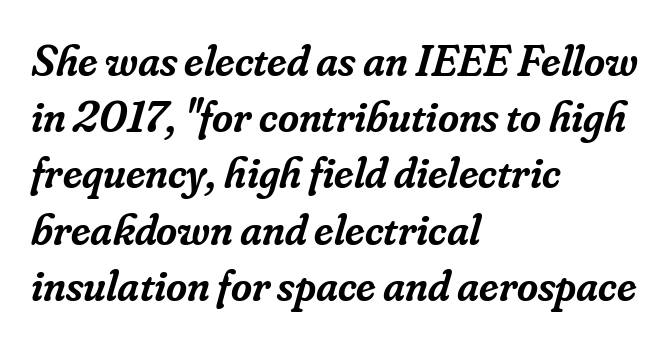
{"serif": "yes", "italic": "yes", "lean": "right", "slant_degrees": 16, "bold": "semi", "weight": "semibold", "width": "normal", "stroke_contrast": "low", "x_height": "small", "monospaced": "no", "underline": "no", "align": "left", "line_spacing": "normal", "line_spacing_ratio": 1.25, "letter_spacing": "normal", "letter_spacing_em": 0.0, "glyph_px": 45}
